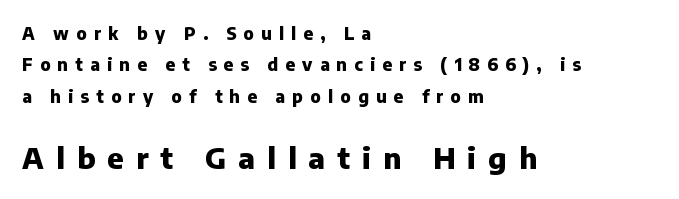
{"serif": "no", "italic": "no", "bold": "yes", "weight": "heavy", "width": "normal", "stroke_contrast": "low", "x_height": "medium", "monospaced": "no", "underline": "no", "align": "left", "line_spacing_ratio": 1.84, "letter_spacing": "wide", "letter_spacing_em": 0.42, "larger_block": "second", "size_ratio": 1.71, "glyph_px": 29}
